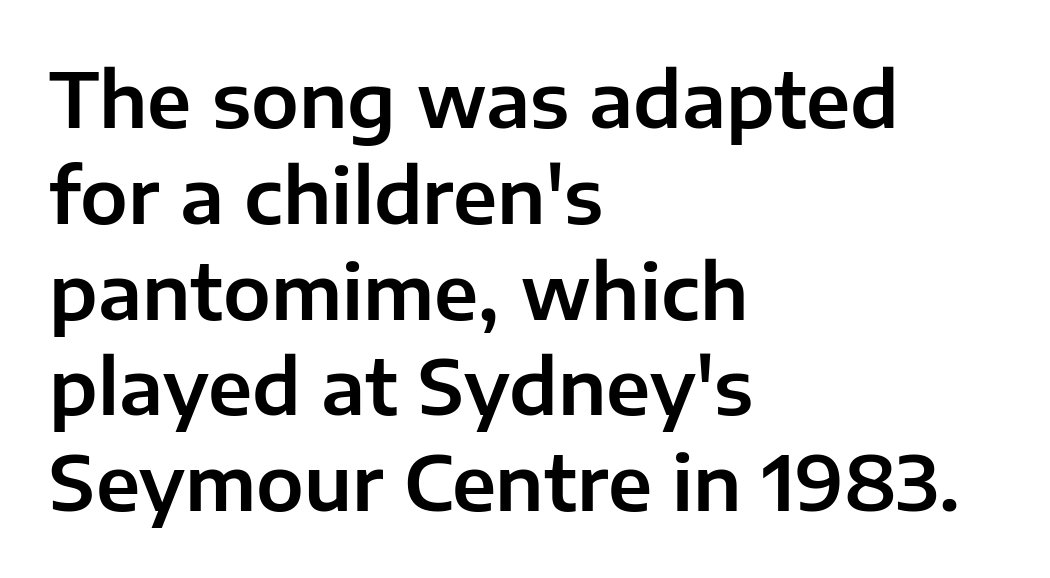
Has an underline been added? It has not. Between one letter and the next there's only the usual sliver of space. Here the designer chose a conventional face with non-uniform glyph widths. Reading down the column, the eye jumps a familiar distance to each next line.
